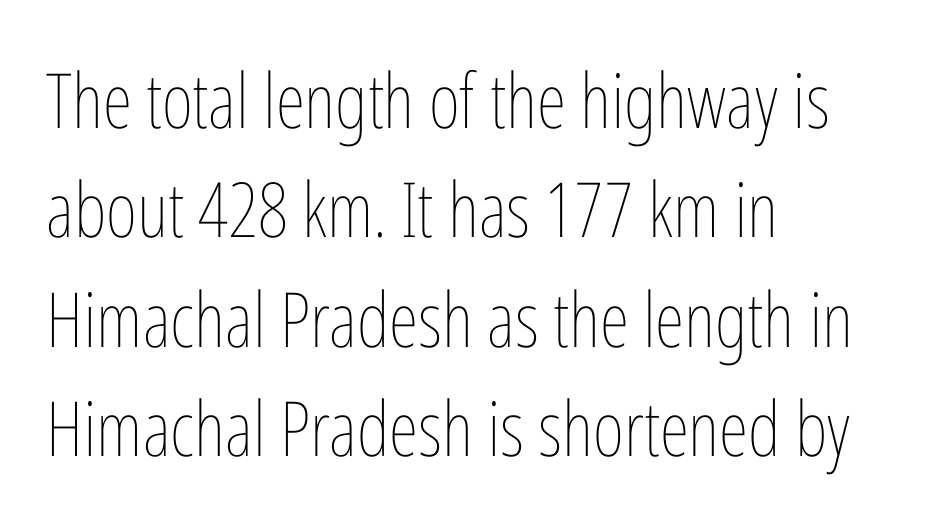
The image shows 76 px thin, condensed type, upright; set left-aligned, normal line spacing (1.44x), normal letter spacing, not underlined; low stroke contrast and a medium x-height.
